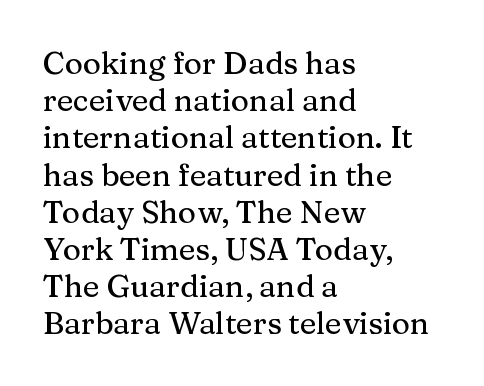
The image shows 31 px serif type, upright; set left-aligned, line spacing 1.2x, normal letter spacing, not underlined; medium stroke contrast and a medium x-height.
